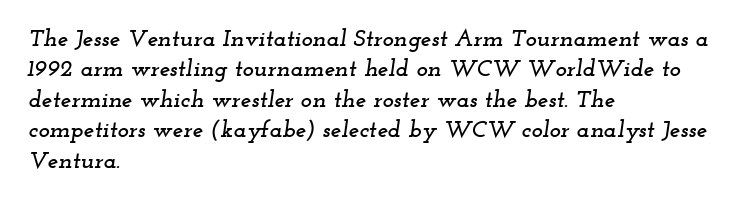
{"italic": "yes", "lean": "right", "slant_degrees": 12, "underline": "no", "align": "left", "line_spacing": "normal", "line_spacing_ratio": 1.27, "letter_spacing": "normal", "letter_spacing_em": 0.0, "glyph_px": 24}
